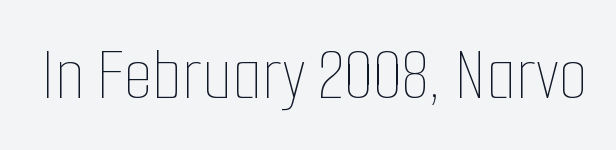
The face used here is proportionally spaced, like ordinary book or web type. The lettering stays uniformly vertical, giving the passage a roman look. Has an underline been added? It has not. No extra ink here — the face is not bold. The passage shown has conventional tracking throughout.
